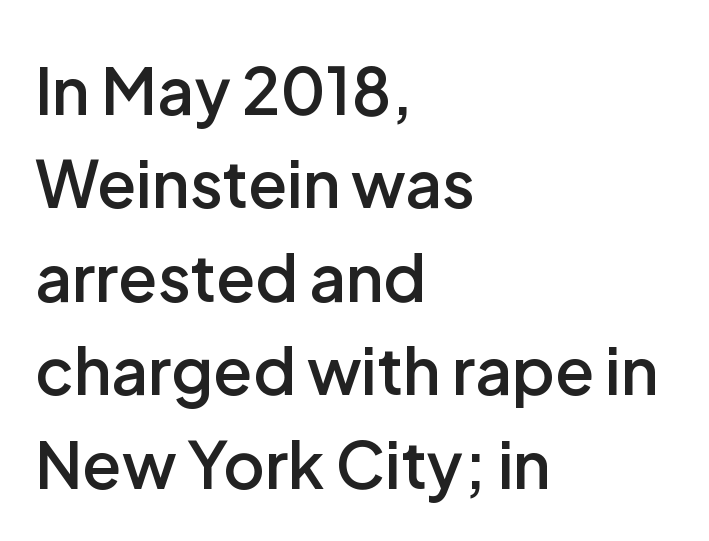
Q: Is the text bold? A: Semi-bold.
Q: Is the text italic (slanted)? A: No, it is upright.
Q: Is the typeface a serif or a sans-serif typeface? A: Sans-serif.
Q: Is the text underlined? A: No.
Q: How is the paragraph aligned? A: Left-aligned.
Q: Is the spacing between letters normal or unusually wide? A: Normal.
Q: Is the spacing between lines tight, normal or loose? A: Normal.
Q: Width (condensed, normal, or wide)? A: Normal.
Q: Stroke contrast? A: Low.
Q: x-height? A: Medium.
Q: Monospaced? A: No.
